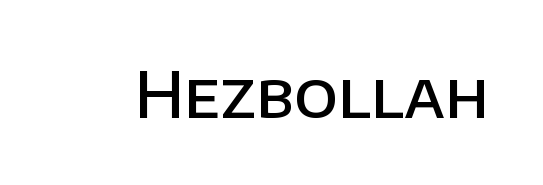
Q: Is the text bold? A: Semi-bold.
Q: Is the text italic (slanted)? A: No, it is upright.
Q: Is the typeface a serif or a sans-serif typeface? A: Sans-serif.
Q: Is the text underlined? A: No.
Q: Is the spacing between letters normal or unusually wide? A: Normal.
Q: Width (condensed, normal, or wide)? A: Normal.
Q: Stroke contrast? A: Low.
Q: x-height? A: Large.
Q: Monospaced? A: No.
